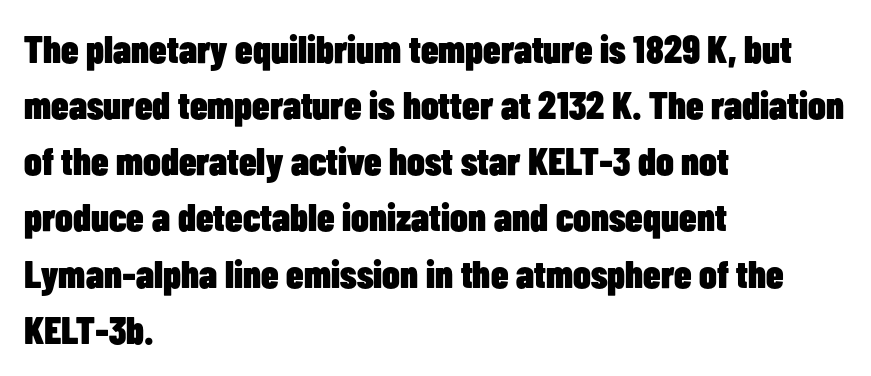
The image shows 39 px heavy, condensed sans-serif type, upright; set left-aligned, normal line spacing (1.44x), normal letter spacing, not underlined; low stroke contrast and a medium x-height.
